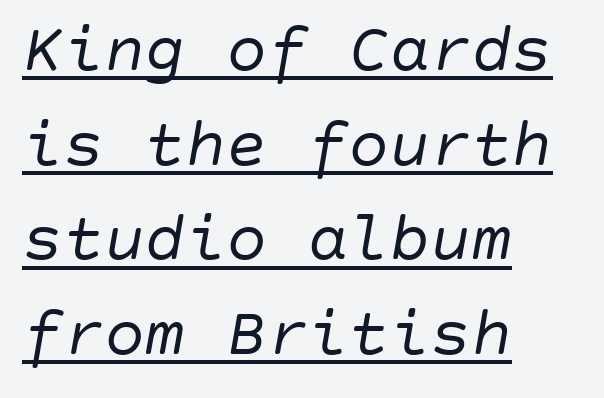
The image shows 68 px regular-weight type, italic (leaning right); set left-aligned, normal line spacing (1.39x), normal letter spacing, underlined; low stroke contrast and a large x-height.
